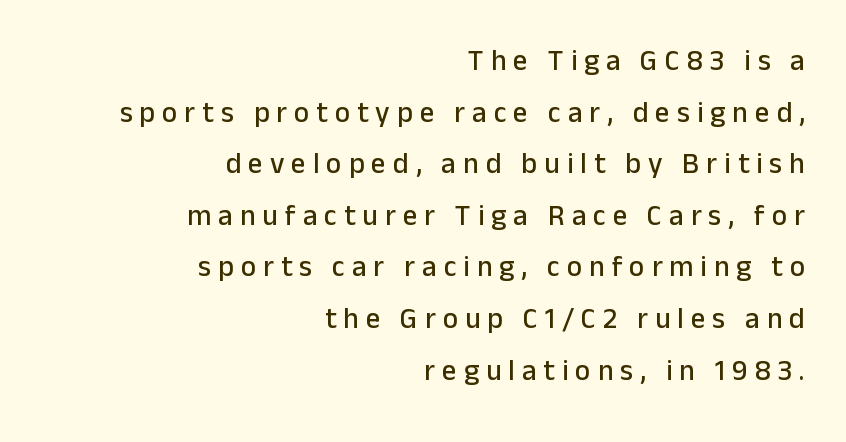
Q: Is the text italic (slanted)? A: No, it is upright.
Q: Is the typeface a serif or a sans-serif typeface? A: Sans-serif.
Q: Is the text underlined? A: No.
Q: How is the paragraph aligned? A: Right-aligned.
Q: Is the spacing between letters normal or unusually wide? A: Unusually wide.
Q: Width (condensed, normal, or wide)? A: Normal.
Q: Stroke contrast? A: Low.
Q: x-height? A: Medium.
Q: Monospaced? A: No.
